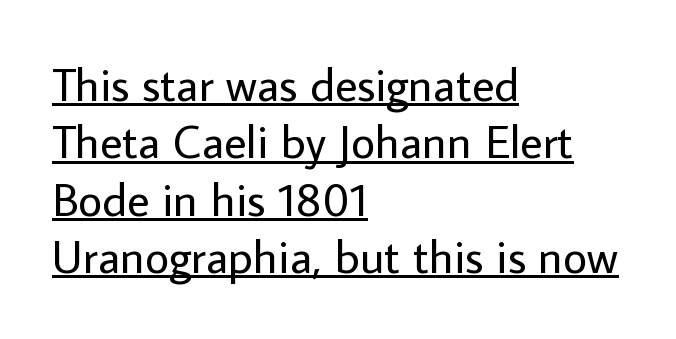
{"serif": "no", "italic": "no", "bold": "no", "weight": "regular", "width": "normal", "stroke_contrast": "low", "x_height": "medium", "monospaced": "no", "underline": "yes", "align": "left", "line_spacing_ratio": 1.22, "letter_spacing": "normal", "letter_spacing_em": 0.0, "glyph_px": 47}
